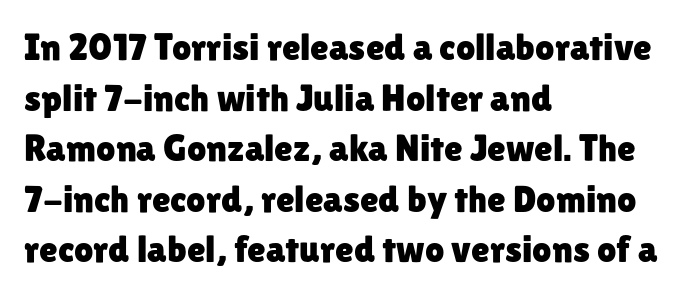
The image shows 38 px sans-serif type, upright; set left-aligned, normal line spacing (1.33x), normal letter spacing, not underlined; low stroke contrast and a medium x-height.
